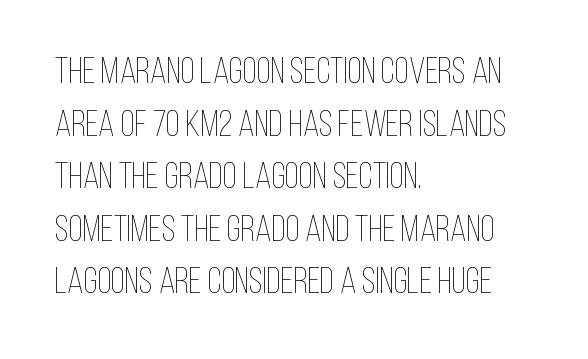
Is the stroke heavy? The answer is a plain regular-or-lighter. A clean baseline with only descenders dipping below it. A normal amount of white space separates one row of letters from the next. A typesetter would call this zero additional tracking. Each letter keeps its own natural width here, so spacing adapts to shape.
